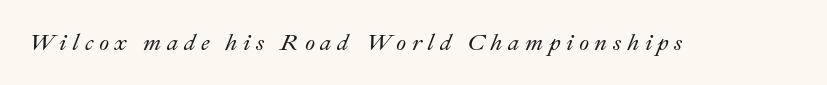
{"italic": "yes", "lean": "right", "slant_degrees": 22, "underline": "no", "letter_spacing": "wide", "letter_spacing_em": 0.24, "glyph_px": 23}
